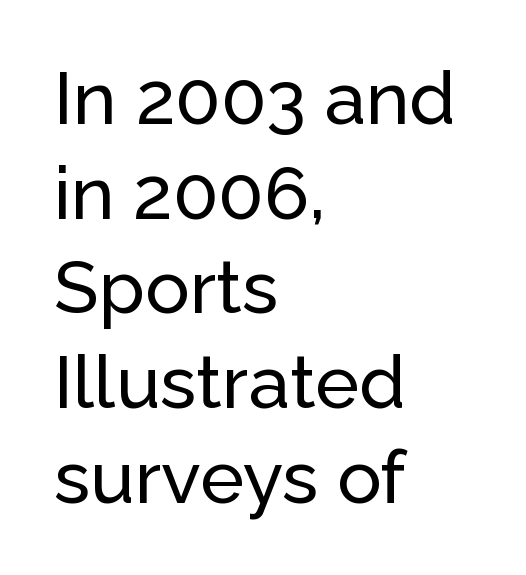
Nobody drew a line under any word here. Looks like regular typesetting: each glyph gets only the width it needs. Layout note: lines flush left. It's the straight-up-and-down kind of type. A typesetter would call this zero additional tracking.
